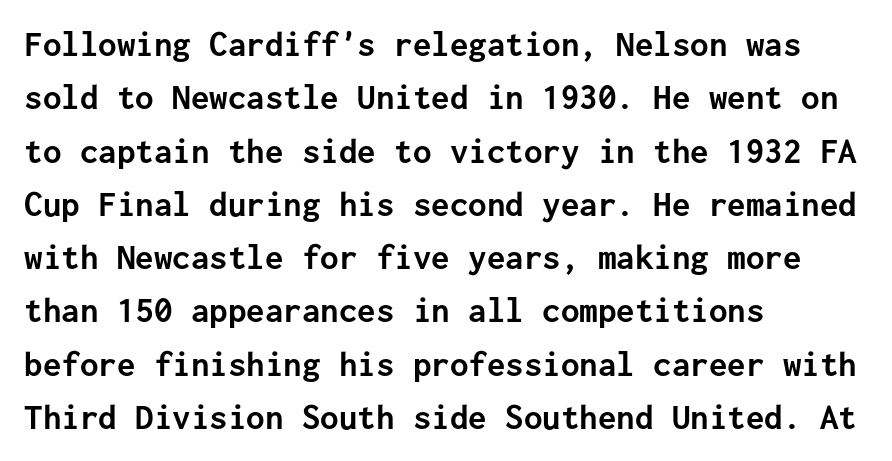
The image shows 37 px semibold sans-serif type, upright, monospaced; set left-aligned, normal line spacing (1.44x), normal letter spacing, not underlined; low stroke contrast and a medium x-height.
